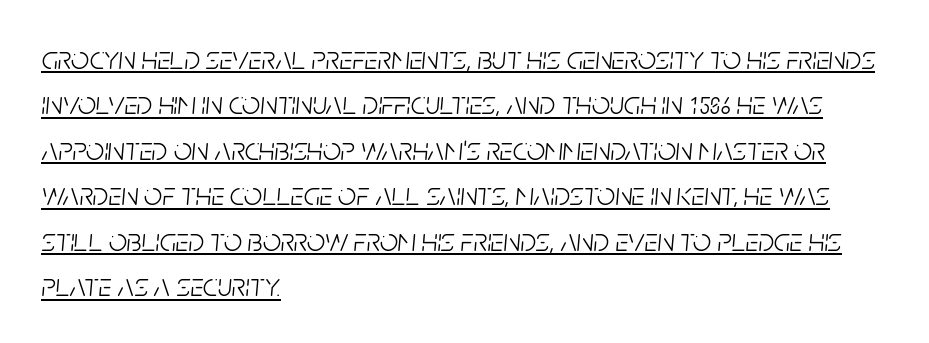
Q: Is the text bold? A: No.
Q: Is the text italic (slanted)? A: Yes, it leans right by about 5 degrees.
Q: Is the text underlined? A: Yes.
Q: How is the paragraph aligned? A: Left-aligned.
Q: Is the spacing between letters normal or unusually wide? A: Normal.
Q: Is the spacing between lines tight, normal or loose? A: Normal.
Q: Width (condensed, normal, or wide)? A: Condensed.
Q: Stroke contrast? A: Low.
Q: x-height? A: Large.
Q: Monospaced? A: No.
